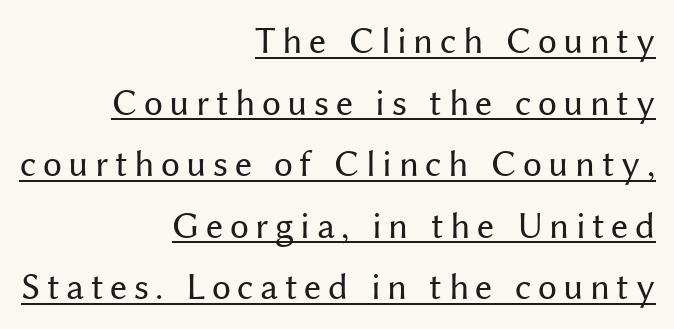
Q: Is the text bold? A: No.
Q: Is the text italic (slanted)? A: No, it is upright.
Q: Is the typeface a serif or a sans-serif typeface? A: Sans-serif.
Q: Is the text underlined? A: Yes.
Q: How is the paragraph aligned? A: Right-aligned.
Q: Is the spacing between lines tight, normal or loose? A: Normal.
Q: Width (condensed, normal, or wide)? A: Normal.
Q: Stroke contrast? A: Medium.
Q: x-height? A: Medium.
Q: Monospaced? A: No.
